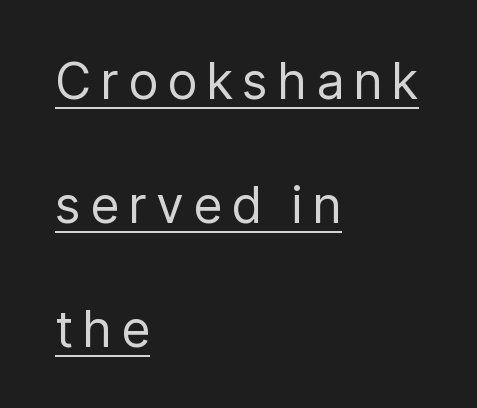
{"serif": "no", "italic": "no", "bold": "no", "weight": "regular", "width": "normal", "stroke_contrast": "low", "x_height": "medium", "monospaced": "no", "underline": "yes", "align": "left", "line_spacing": "loose", "line_spacing_ratio": 2.48, "glyph_px": 50}
